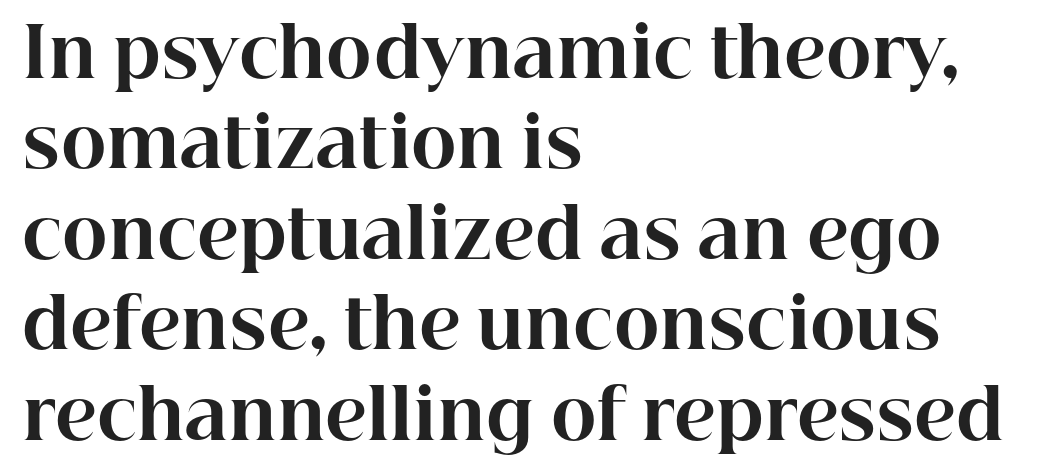
Q: Is the text bold? A: Yes.
Q: Is the text italic (slanted)? A: No, it is upright.
Q: Is the typeface a serif or a sans-serif typeface? A: Serif.
Q: Is the text underlined? A: No.
Q: How is the paragraph aligned? A: Left-aligned.
Q: Is the spacing between letters normal or unusually wide? A: Normal.
Q: Is the spacing between lines tight, normal or loose? A: Normal.
Q: Width (condensed, normal, or wide)? A: Normal.
Q: Stroke contrast? A: High.
Q: x-height? A: Medium.
Q: Monospaced? A: No.
